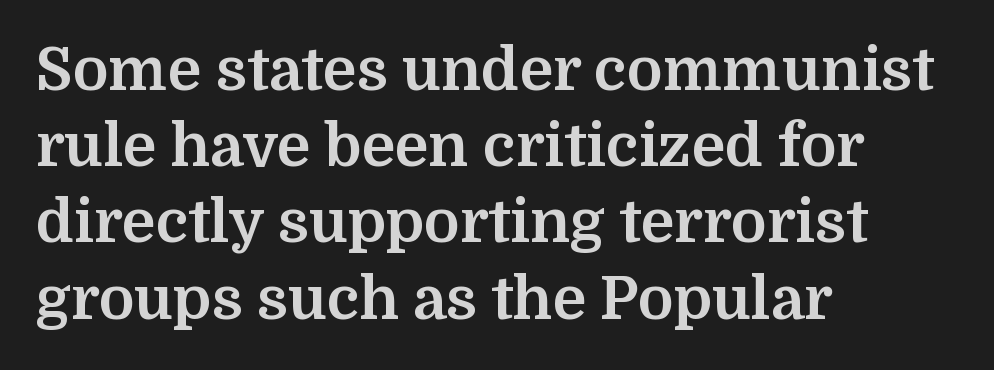
Posture: straight, roman, zero tilt. Its strokes are broad and dark, the hallmark of bold type. Vertical spacing — default. This rendering employs a face with finishing strokes, i.e., a serif. There is no visible air inserted between adjacent glyphs. The rendering uses natural spacing where letterforms have individual widths.
